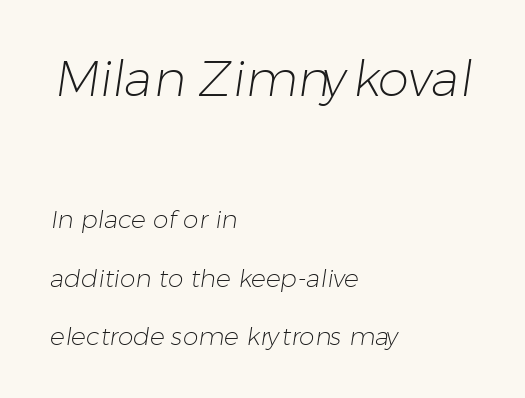
The image shows 50 px light sans-serif type; set left-aligned, loose line spacing (2.33x), normal letter spacing, not underlined; the first (top) block is 2.0x larger; low stroke contrast and a medium x-height.
